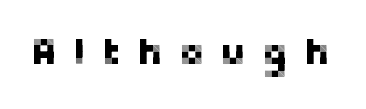
{"serif": "no", "italic": "no", "width": "normal", "stroke_contrast": "low", "x_height": "medium", "monospaced": "no", "underline": "no", "letter_spacing": "wide", "letter_spacing_em": 0.43, "glyph_px": 38}
